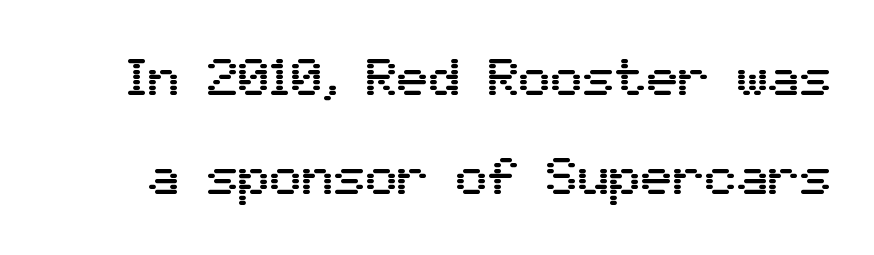
Q: Is the text italic (slanted)? A: No, it is upright.
Q: Is the typeface a serif or a sans-serif typeface? A: Sans-serif.
Q: Is the text underlined? A: No.
Q: Is the spacing between letters normal or unusually wide? A: Normal.
Q: Width (condensed, normal, or wide)? A: Normal.
Q: Stroke contrast? A: Medium.
Q: x-height? A: Medium.
Q: Monospaced? A: No.
